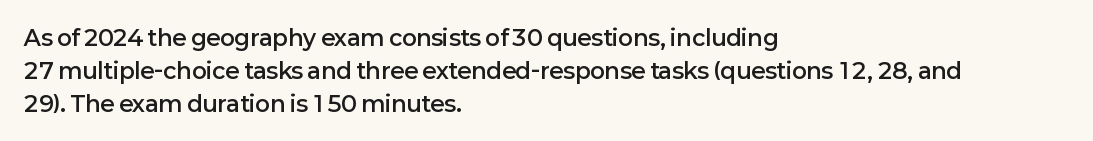
{"italic": "no", "bold": "semi", "underline": "no", "align": "left", "line_spacing": "normal", "line_spacing_ratio": 1.49, "letter_spacing": "normal", "letter_spacing_em": 0.0, "glyph_px": 22}
